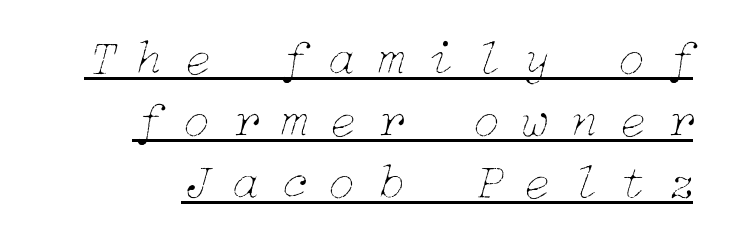
Stem width sits at or under what a default text font uses. Check the space under the baseline: a stroke is drawn there. The tracking jumps out immediately: characters are airy and widely separated. The lettering tilts uniformly, giving the passage an italic look.
